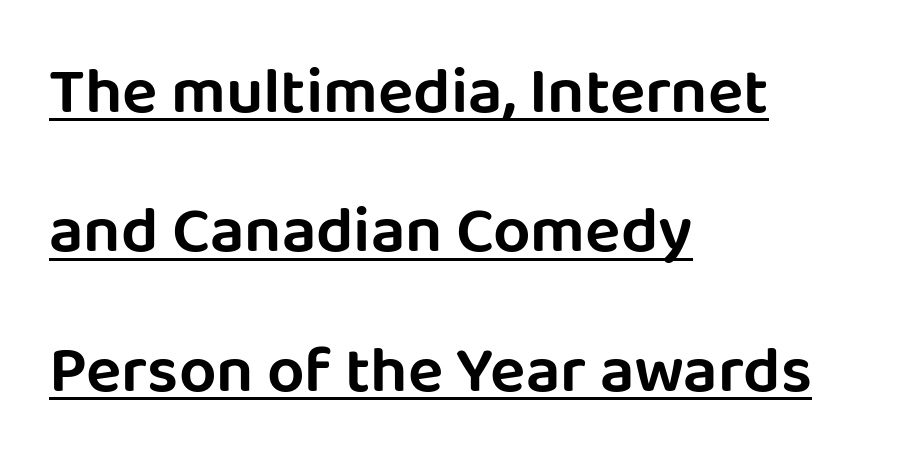
Alignment: flush left. Underlining? Definitely there. Designer's note — italics off, roman on. Classification — sans serif. Airy leading.
